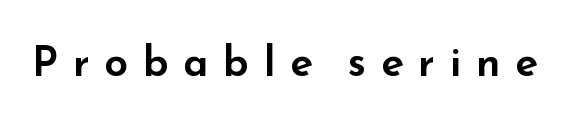
{"serif": "no", "italic": "no", "width": "wide", "stroke_contrast": "low", "x_height": "small", "monospaced": "no", "underline": "no", "letter_spacing": "wide", "letter_spacing_em": 0.35, "glyph_px": 42}
